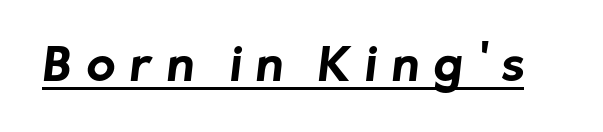
Nothing sits at the stroke ends, so this counts as sans-serif. The line texture is sparse and dotted thanks to wide tracking. Each letter keeps its own natural width here, so spacing adapts to shape. Set as a true bold cut, around the 700 mark. The face used here appears with an underline applied.
